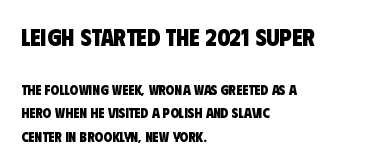
Q: Is the text bold? A: Yes.
Q: Is the text underlined? A: No.
Q: How is the paragraph aligned? A: Left-aligned.
Q: Is the spacing between letters normal or unusually wide? A: Normal.
Q: Is the spacing between lines tight, normal or loose? A: Normal.
Q: Which block of text is set in a larger size, the first (top) or the second (bottom)? A: The first (top) one.
